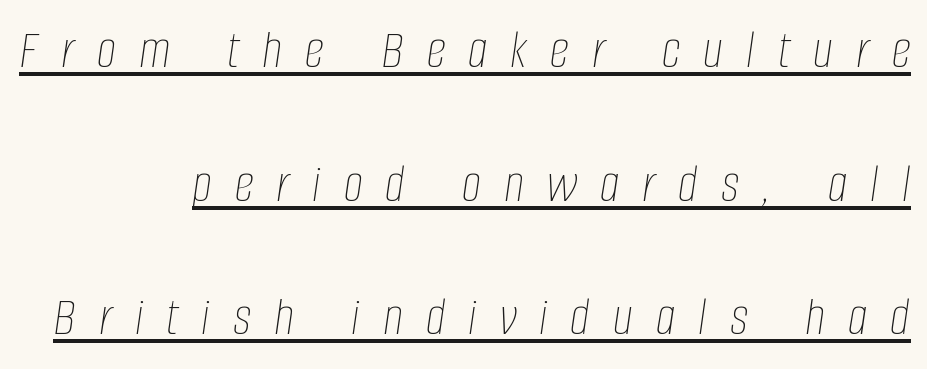
The weight tops out at a normal text grade. Quick note: italic. Where is the straight margin? On the right. Letter spacing: wide. Proportional: the letters do not fall into vertical columns. The block of text is sparse from top to bottom, with ample space between rows.
